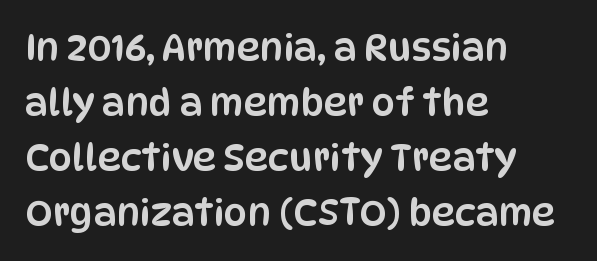
Tall strokes in this sample are plumb rather than angled. The type family on display is of the sans-serif kind. Is the letter spacing exaggerated? No — it looks like the ordinary default. Here the designer chose a conventional face with non-uniform glyph widths.
